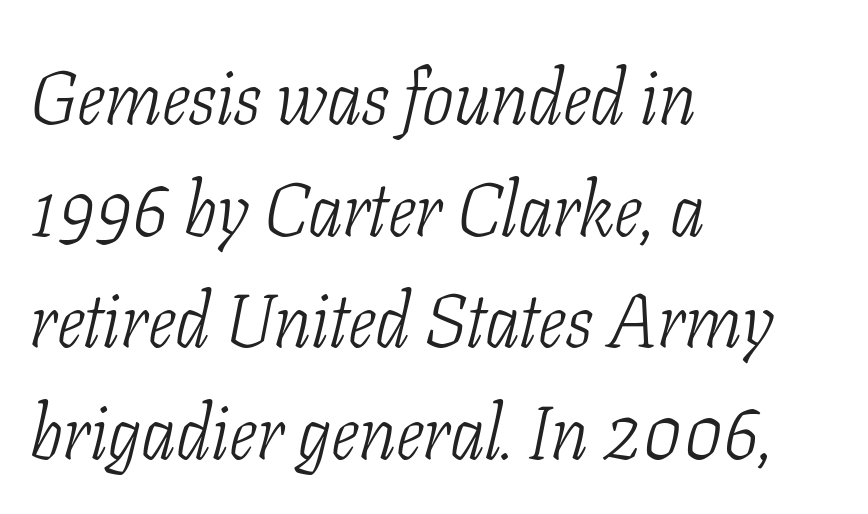
{"serif": "yes", "italic": "yes", "lean": "right", "slant_degrees": 11, "bold": "no", "weight": "light", "width": "condensed", "stroke_contrast": "low", "x_height": "medium", "monospaced": "no", "underline": "no", "align": "left", "line_spacing": "normal", "line_spacing_ratio": 1.49, "letter_spacing": "normal", "letter_spacing_em": 0.0, "glyph_px": 75}
